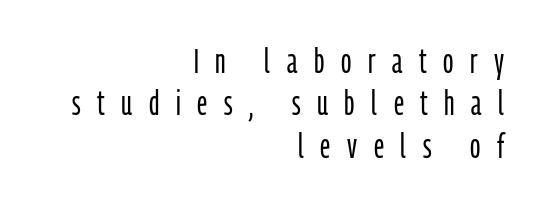
The image shows 34 px light, condensed sans-serif type, upright; set right-aligned, normal line spacing (1.25x), unusually wide letter spacing (+0.49 em), not underlined; low stroke contrast and a medium x-height.
